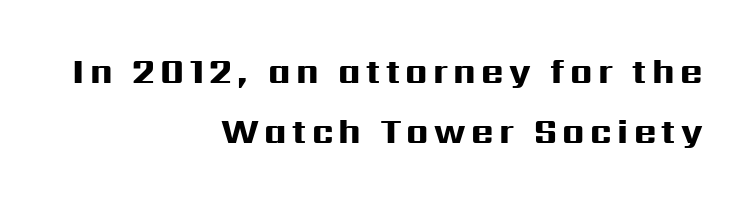
If you drew a ruler down the right edge, every line would touch it. The string is rendered with underlining switched off. The passage shown is typed in a proportional face where columns would drift. Italic? Not at all — the glyphs are vertical. Weight check: bold — yes, fully.
